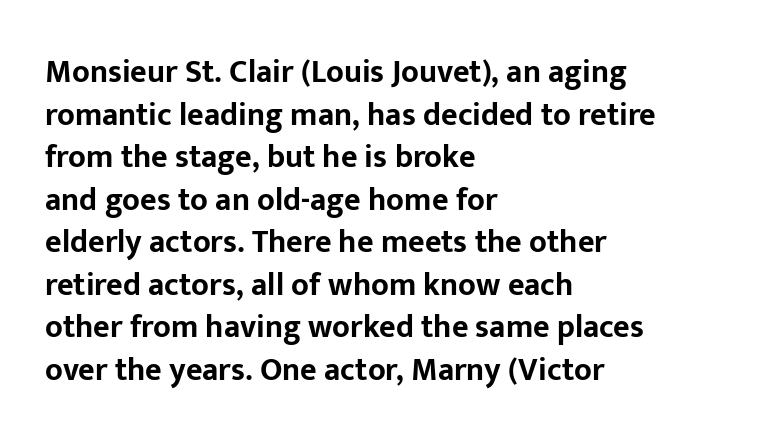
Q: Is the text bold? A: Yes.
Q: Is the text italic (slanted)? A: No, it is upright.
Q: Is the typeface a serif or a sans-serif typeface? A: Sans-serif.
Q: Is the text underlined? A: No.
Q: How is the paragraph aligned? A: Left-aligned.
Q: Is the spacing between letters normal or unusually wide? A: Normal.
Q: Is the spacing between lines tight, normal or loose? A: Normal.
Q: Width (condensed, normal, or wide)? A: Normal.
Q: Stroke contrast? A: Low.
Q: x-height? A: Medium.
Q: Monospaced? A: No.
